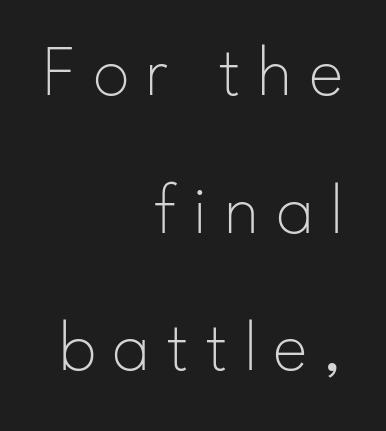
The image shows 74 px thin sans-serif type, upright; set right-aligned, line spacing 1.86x, unusually wide letter spacing (+0.22 em), not underlined; low stroke contrast and a small x-height.
